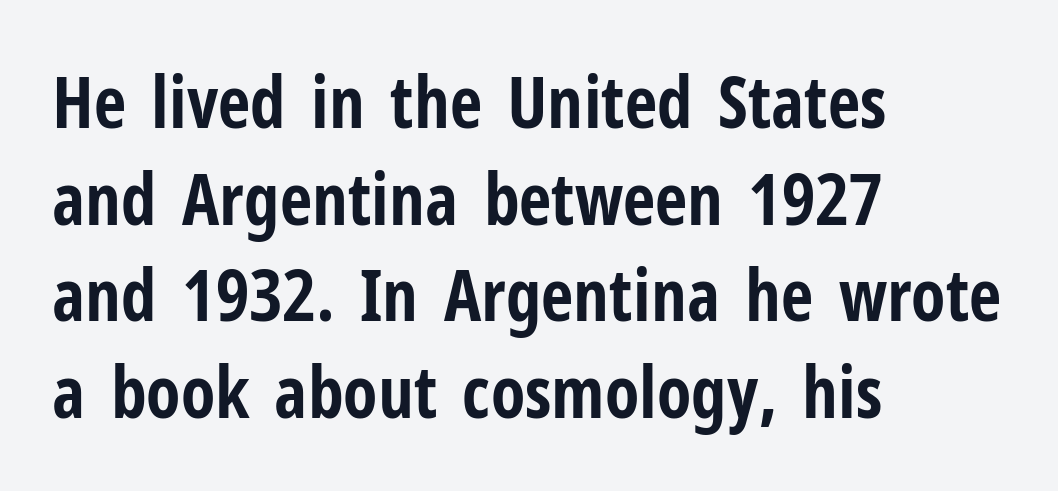
{"serif": "no", "italic": "no", "bold": "yes", "weight": "bold", "width": "condensed", "stroke_contrast": "low", "x_height": "medium", "monospaced": "no", "underline": "no", "align": "left", "line_spacing": "normal", "line_spacing_ratio": 1.36, "letter_spacing": "normal", "letter_spacing_em": 0.0, "glyph_px": 71}
